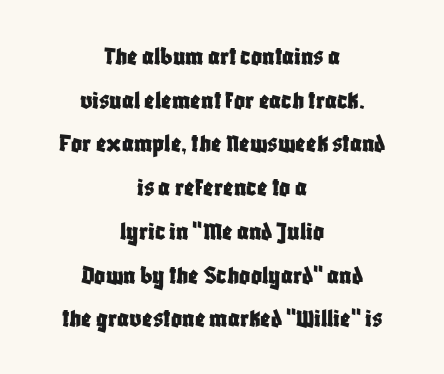
Q: Is the text italic (slanted)? A: No, it is upright.
Q: Is the text underlined? A: No.
Q: How is the paragraph aligned? A: Centered.
Q: Is the spacing between letters normal or unusually wide? A: Normal.
Q: Is the spacing between lines tight, normal or loose? A: Normal.
